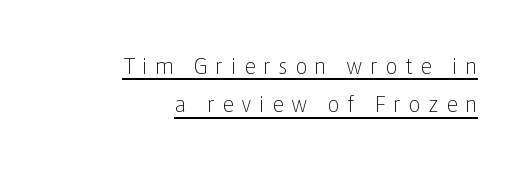
The image shows 22 px text type, upright; set right-aligned, line spacing 1.75x, unusually wide letter spacing (+0.33 em), underlined.
